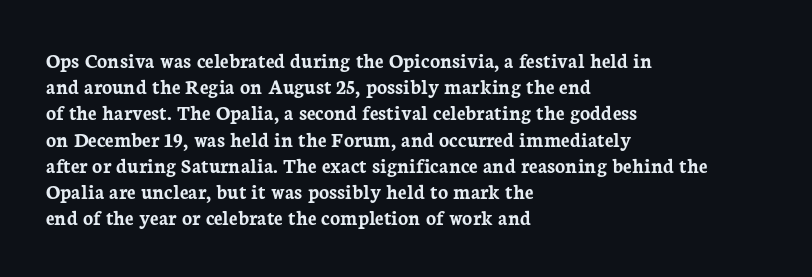
Does the weight exceed regular? Yes, all the way to bold. A typesetter would mark this as roman, not italic. The glyphs are unaccompanied by any horizontal stroke below them. Interline gaps are of average width in this sample. The horizontal fit of the characters is conventional and even.
